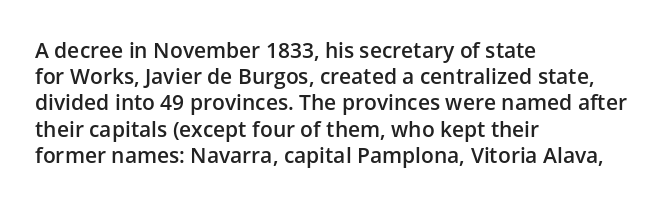
Just letters on the line, the space beneath them empty. Evenly set lines give the paragraph a standard silhouette. Compared with a centered layout, this one pins lines to the left instead. Letter spacing: default.
